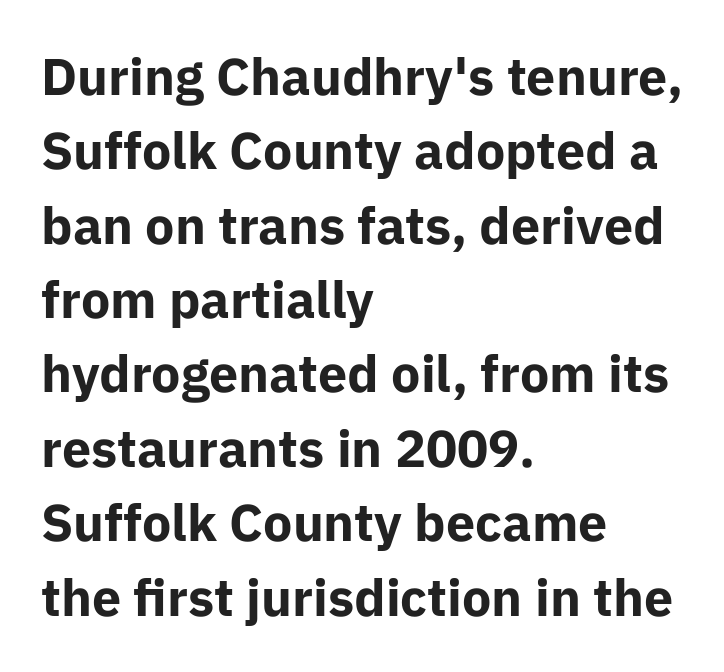
{"serif": "no", "italic": "no", "bold": "yes", "weight": "bold", "width": "normal", "stroke_contrast": "low", "x_height": "medium", "monospaced": "no", "underline": "no", "align": "left", "line_spacing": "normal", "line_spacing_ratio": 1.43, "letter_spacing": "normal", "letter_spacing_em": 0.0, "glyph_px": 52}
